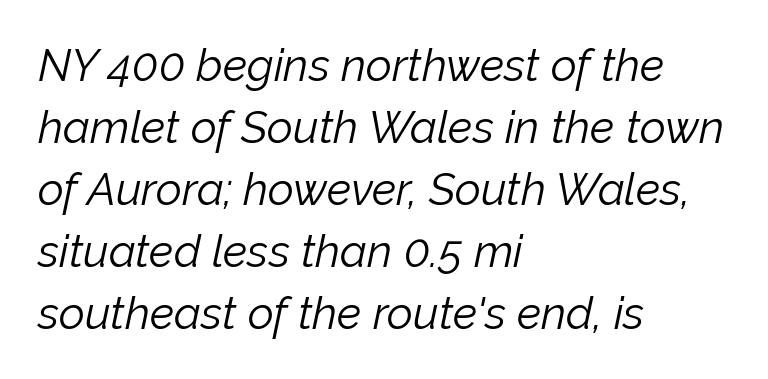
Q: Is the text bold? A: No.
Q: Is the text italic (slanted)? A: Yes, it leans right by about 12 degrees.
Q: Is the text underlined? A: No.
Q: How is the paragraph aligned? A: Left-aligned.
Q: Is the spacing between letters normal or unusually wide? A: Normal.
Q: Is the spacing between lines tight, normal or loose? A: Normal.
Q: Width (condensed, normal, or wide)? A: Normal.
Q: Stroke contrast? A: Low.
Q: x-height? A: Medium.
Q: Monospaced? A: No.
